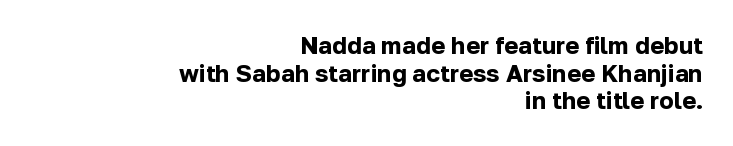
Q: Is the text bold? A: Yes.
Q: Is the text italic (slanted)? A: No, it is upright.
Q: Is the text underlined? A: No.
Q: How is the paragraph aligned? A: Right-aligned.
Q: Is the spacing between letters normal or unusually wide? A: Normal.
Q: Is the spacing between lines tight, normal or loose? A: Tight.
